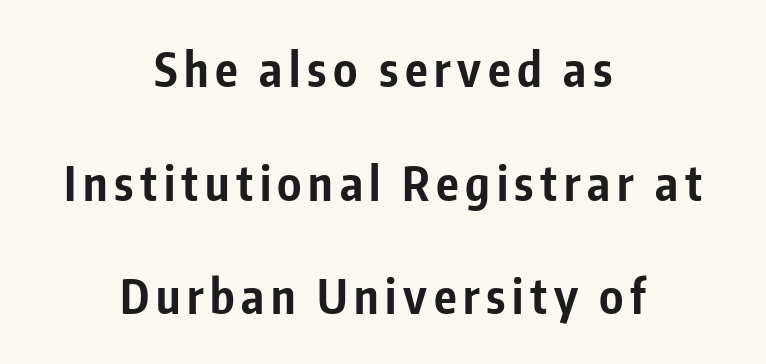
Does the weight exceed regular? Yes, all the way to bold. The strip under each line holds only bare page. The lines in this sample share a center point and differ in where they start and stop. Loosely led — the rows are spread out.
